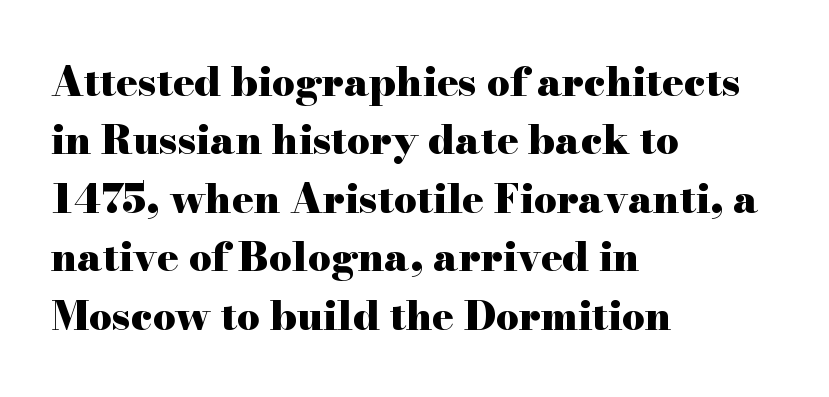
Q: Is the text bold? A: Yes.
Q: Is the text italic (slanted)? A: No, it is upright.
Q: Is the typeface a serif or a sans-serif typeface? A: Serif.
Q: Is the text underlined? A: No.
Q: How is the paragraph aligned? A: Left-aligned.
Q: Is the spacing between letters normal or unusually wide? A: Normal.
Q: Is the spacing between lines tight, normal or loose? A: Normal.
Q: Width (condensed, normal, or wide)? A: Wide.
Q: Stroke contrast? A: High.
Q: x-height? A: Small.
Q: Monospaced? A: No.
